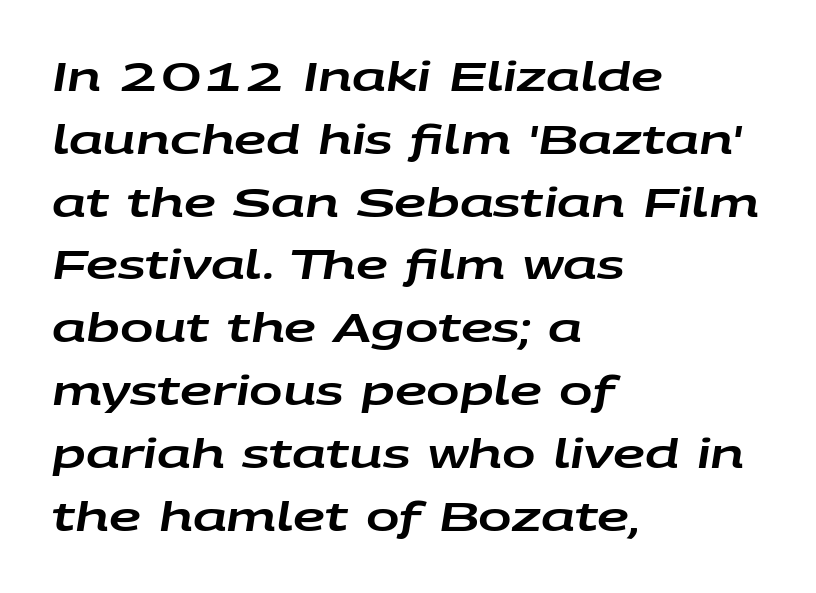
The area under the type is left untouched. Horizontal alignment here is leftward, the default for most running prose. The letters advance in unequal steps, a hallmark of proportional type. The specimen reads as italic at a glance.
